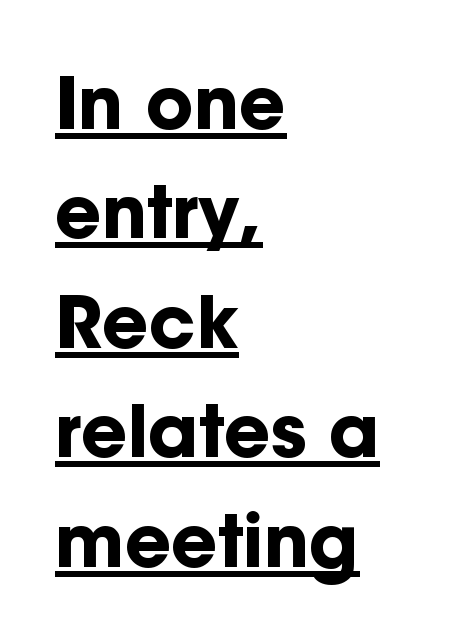
The image shows 72 px bold sans-serif type, upright; set left-aligned, normal line spacing (1.52x), normal letter spacing, underlined; low stroke contrast and a medium x-height.
